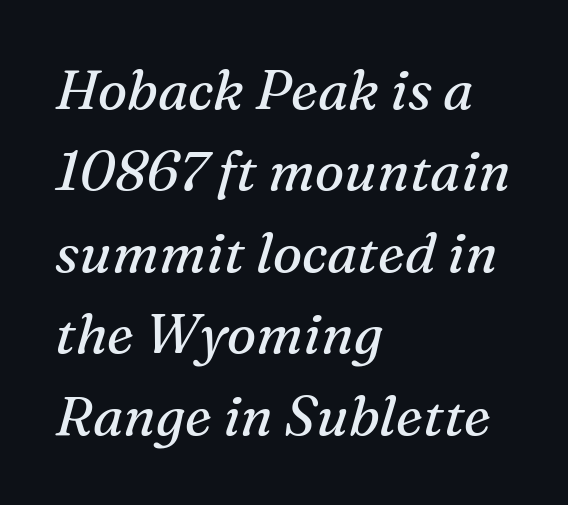
Q: Is the text bold? A: No.
Q: Is the text italic (slanted)? A: Yes, it leans right by about 16 degrees.
Q: Is the typeface a serif or a sans-serif typeface? A: Serif.
Q: Is the text underlined? A: No.
Q: How is the paragraph aligned? A: Left-aligned.
Q: Is the spacing between letters normal or unusually wide? A: Normal.
Q: Is the spacing between lines tight, normal or loose? A: Normal.
Q: Width (condensed, normal, or wide)? A: Normal.
Q: Stroke contrast? A: Medium.
Q: x-height? A: Medium.
Q: Monospaced? A: No.
